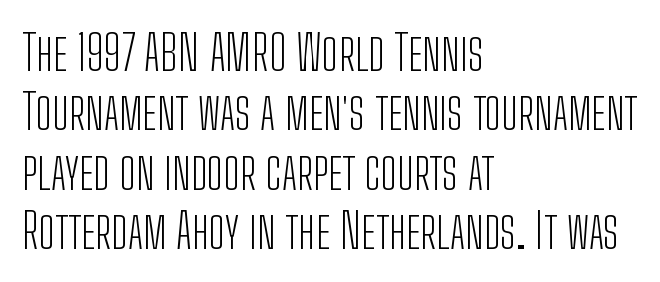
{"serif": "no", "italic": "no", "bold": "no", "weight": "light", "width": "condensed", "stroke_contrast": "low", "x_height": "medium", "monospaced": "no", "underline": "no", "align": "left", "line_spacing_ratio": 1.21, "letter_spacing": "normal", "letter_spacing_em": 0.0, "glyph_px": 49}
